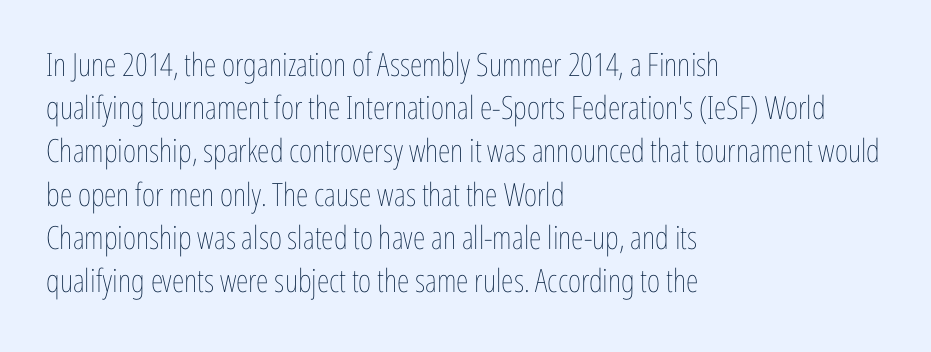
Glance below the letters and you will spot only blank space. The typography opts for an upright posture over an oblique one. Compared with typical paragraphs, the rows here are spaced about the same. Each letter keeps its own natural width here, so spacing adapts to shape. Summary of weight: not heavy and not bold.
